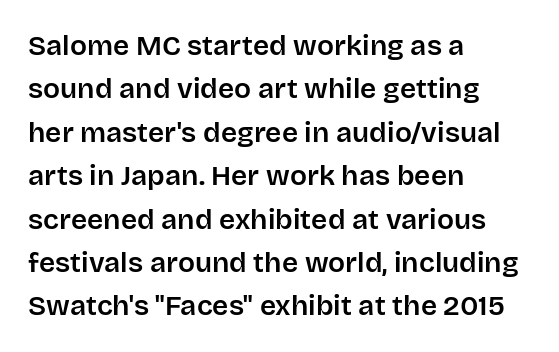
{"serif": "no", "italic": "no", "width": "normal", "stroke_contrast": "low", "x_height": "large", "monospaced": "no", "underline": "no", "align": "left", "line_spacing": "normal", "line_spacing_ratio": 1.55, "letter_spacing": "normal", "letter_spacing_em": 0.0, "glyph_px": 28}
